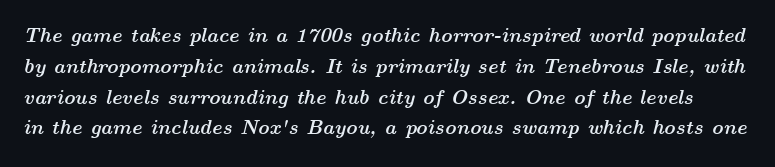
{"italic": "yes", "lean": "right", "slant_degrees": 14, "bold": "yes", "underline": "no", "line_spacing": "normal", "line_spacing_ratio": 1.54, "letter_spacing": "normal", "letter_spacing_em": 0.0, "glyph_px": 20}
